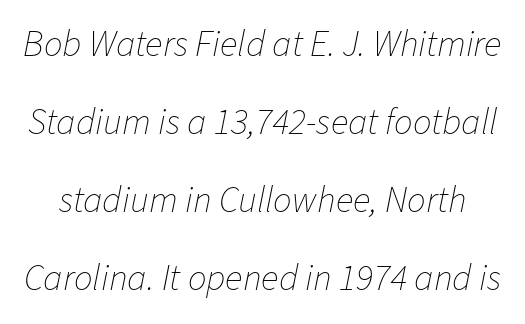
The face used here is proportionally spaced, like ordinary book or web type. The axis of the letterforms is tilted away from vertical. Weight: in the light-to-regular range. Nobody touched the tracking dial on this one. Quick note: interline space is abundant. The string is rendered with underlining switched off.
